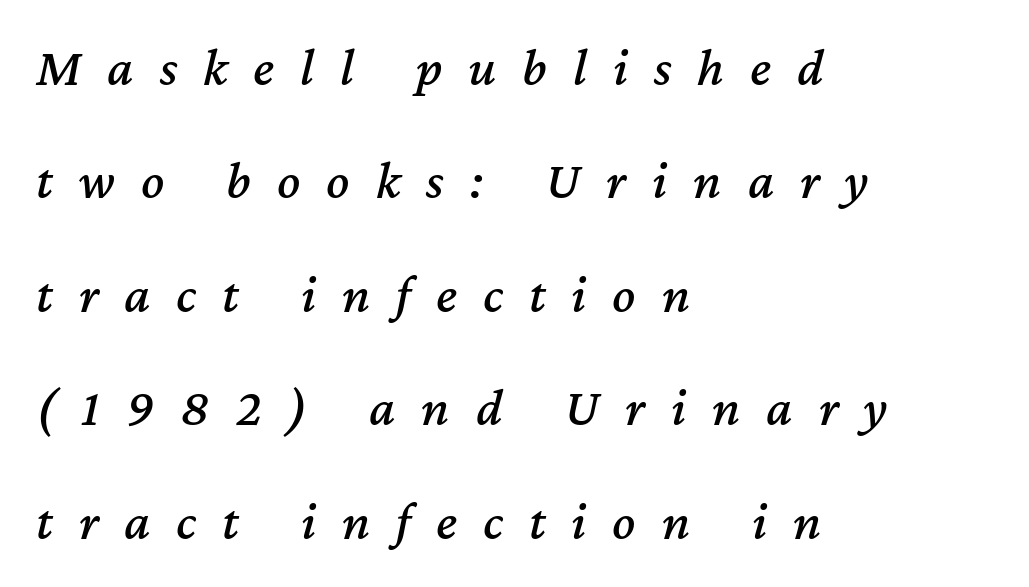
The image shows 54 px text type, italic (leaning right); set left-aligned, loose line spacing (2.1x), unusually wide letter spacing (+0.48 em), not underlined; medium stroke contrast and a medium x-height.
